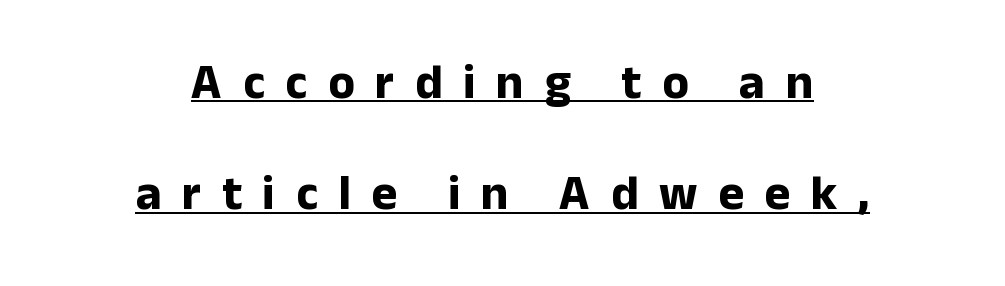
{"serif": "no", "italic": "no", "bold": "yes", "weight": "bold", "width": "normal", "stroke_contrast": "low", "x_height": "medium", "monospaced": "no", "underline": "yes", "align": "center", "line_spacing": "loose", "line_spacing_ratio": 2.27, "letter_spacing": "wide", "letter_spacing_em": 0.42, "glyph_px": 49}
